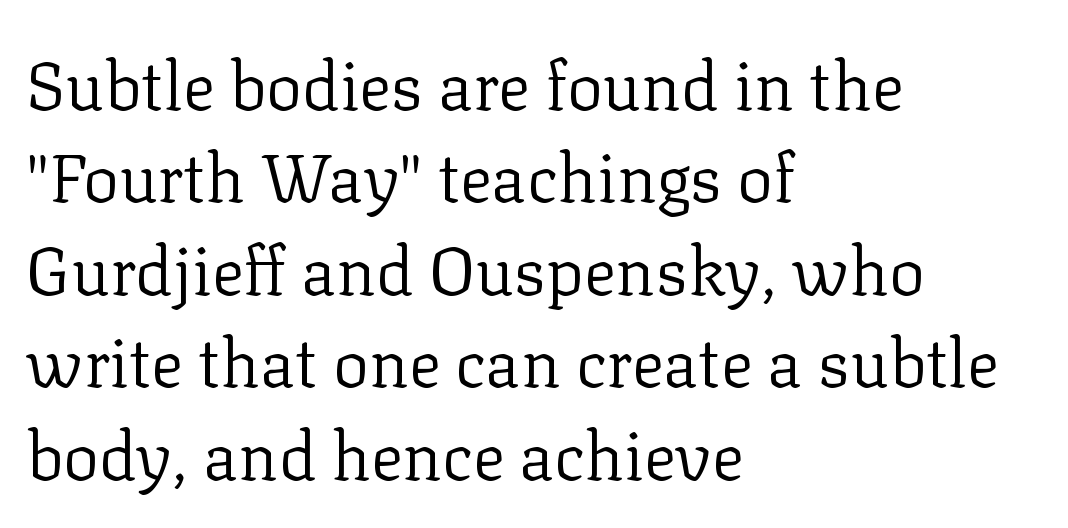
Typeset ragged right — the left edge is the straight one. The space beneath each line is pristine and unruled. The typeface has the unassuming heft of standard copy or less. In terms of letterspacing, this is plain default setting. Designer's note — italics off, roman on. Serifs: yes, visible at the terminals of the letterforms.
